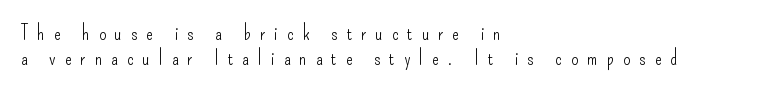
The image shows 20 px text type, upright; set left-aligned, line spacing 1.23x, unusually wide letter spacing (+0.45 em), not underlined.
